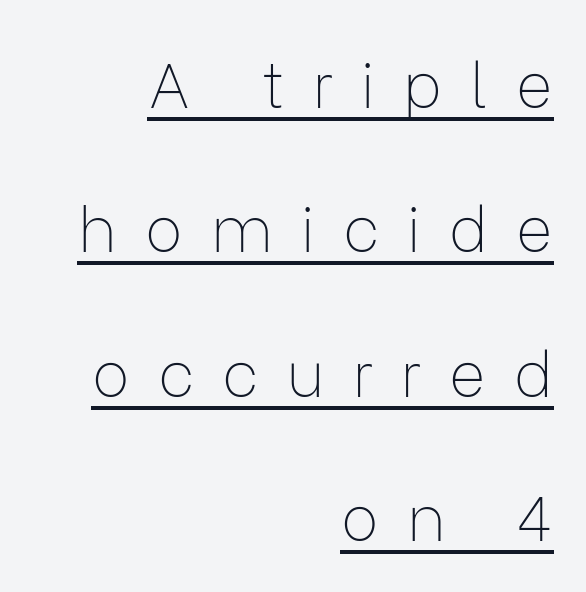
Q: Is the text bold? A: No.
Q: Is the text italic (slanted)? A: No, it is upright.
Q: Is the typeface a serif or a sans-serif typeface? A: Sans-serif.
Q: Is the text underlined? A: Yes.
Q: How is the paragraph aligned? A: Right-aligned.
Q: Is the spacing between letters normal or unusually wide? A: Unusually wide.
Q: Is the spacing between lines tight, normal or loose? A: Loose.
Q: Width (condensed, normal, or wide)? A: Normal.
Q: Stroke contrast? A: Low.
Q: x-height? A: Medium.
Q: Monospaced? A: No.
